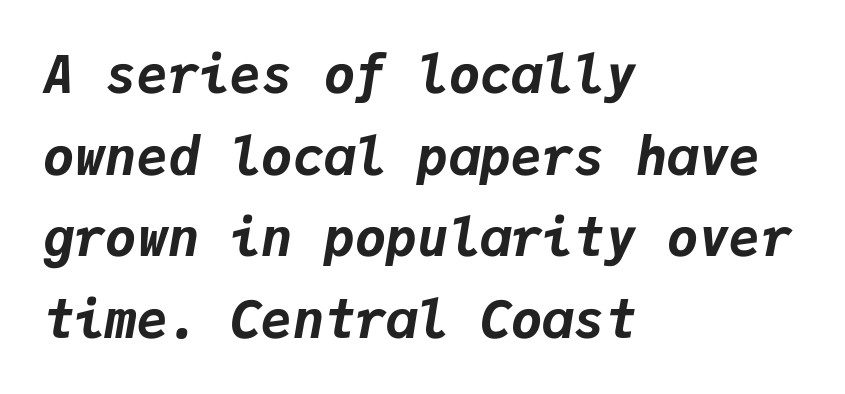
Q: Is the text bold? A: Yes.
Q: Is the text italic (slanted)? A: Yes, it leans right by about 9 degrees.
Q: Is the text underlined? A: No.
Q: How is the paragraph aligned? A: Left-aligned.
Q: Is the spacing between letters normal or unusually wide? A: Normal.
Q: Is the spacing between lines tight, normal or loose? A: Normal.
Q: Width (condensed, normal, or wide)? A: Normal.
Q: Stroke contrast? A: Low.
Q: x-height? A: Medium.
Q: Monospaced? A: Yes.
